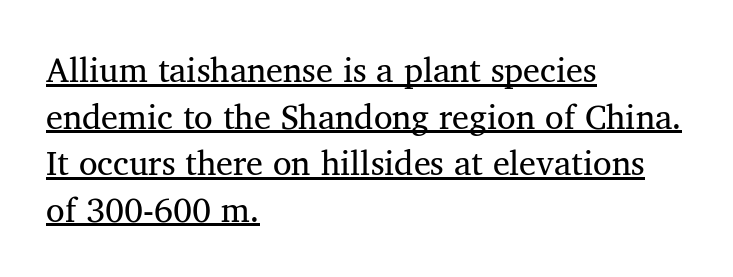
{"serif": "yes", "italic": "no", "bold": "no", "weight": "regular", "width": "normal", "stroke_contrast": "medium", "x_height": "medium", "monospaced": "no", "underline": "yes", "align": "left", "line_spacing": "normal", "line_spacing_ratio": 1.37, "letter_spacing": "normal", "letter_spacing_em": 0.0, "glyph_px": 34}
